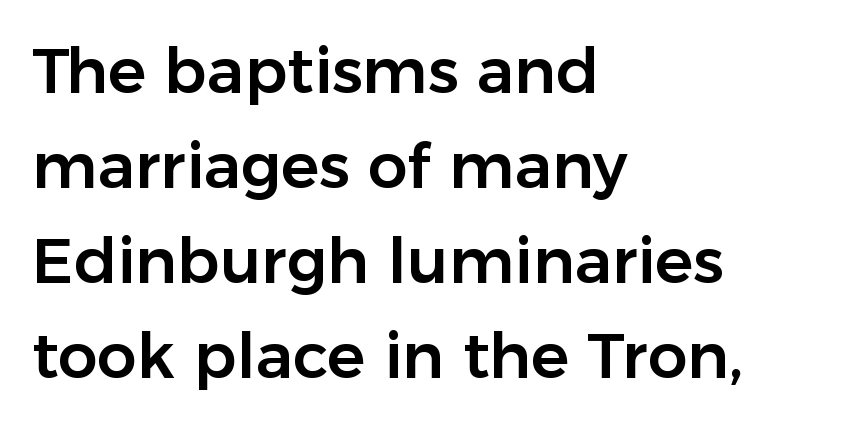
No word sits above an underline. Alignment: flush left. Check where the strokes stop: nothing finishes them off — pure sans. This is the regular roman posture of the typeface.
